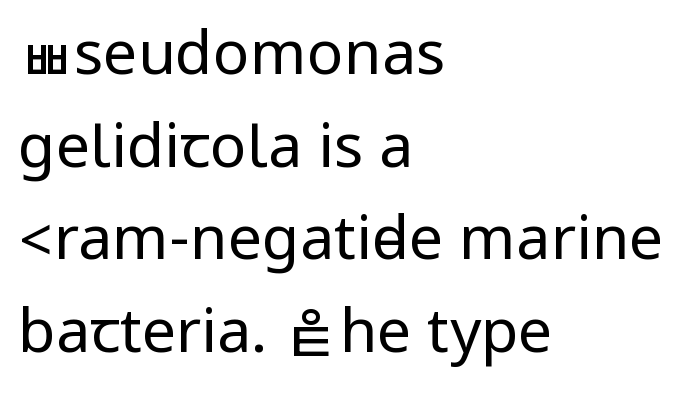
Q: Is the text bold? A: No.
Q: Is the text italic (slanted)? A: No, it is upright.
Q: Is the typeface a serif or a sans-serif typeface? A: Sans-serif.
Q: Is the text underlined? A: No.
Q: How is the paragraph aligned? A: Left-aligned.
Q: Is the spacing between letters normal or unusually wide? A: Normal.
Q: Is the spacing between lines tight, normal or loose? A: Normal.
Q: Width (condensed, normal, or wide)? A: Condensed.
Q: Stroke contrast? A: Low.
